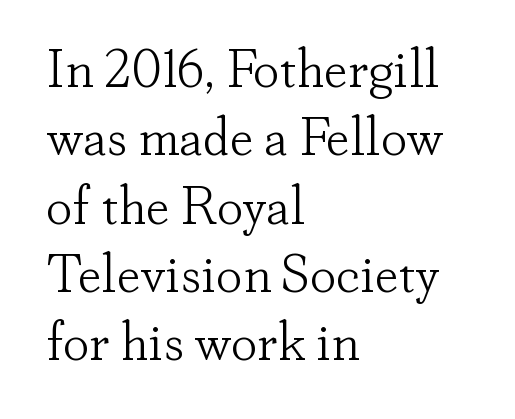
Q: Is the text bold? A: No.
Q: Is the text italic (slanted)? A: No, it is upright.
Q: Is the typeface a serif or a sans-serif typeface? A: Serif.
Q: Is the text underlined? A: No.
Q: How is the paragraph aligned? A: Left-aligned.
Q: Is the spacing between letters normal or unusually wide? A: Normal.
Q: Is the spacing between lines tight, normal or loose? A: Normal.
Q: Width (condensed, normal, or wide)? A: Normal.
Q: Stroke contrast? A: Low.
Q: x-height? A: Small.
Q: Monospaced? A: No.
